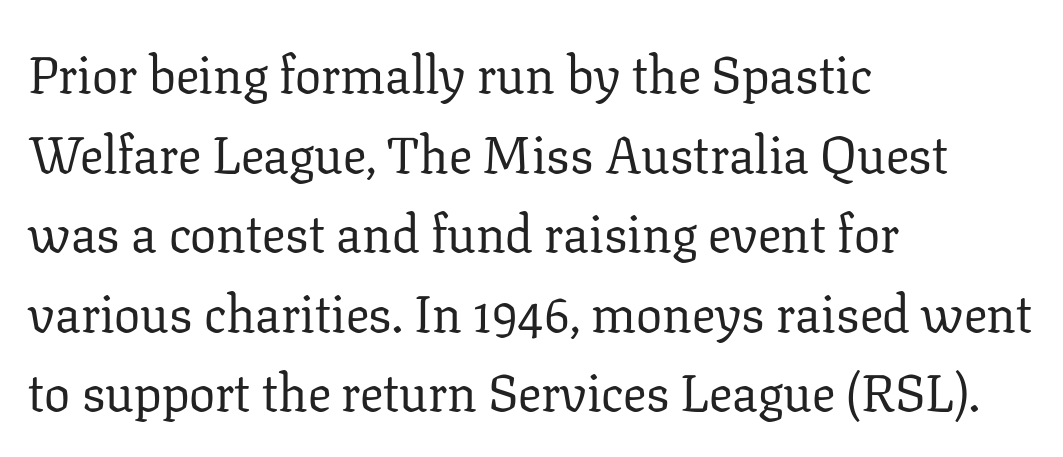
{"serif": "yes", "italic": "no", "bold": "no", "weight": "regular", "width": "normal", "stroke_contrast": "low", "x_height": "medium", "monospaced": "no", "underline": "no", "align": "left", "line_spacing": "normal", "line_spacing_ratio": 1.53, "letter_spacing": "normal", "letter_spacing_em": 0.0, "glyph_px": 52}
